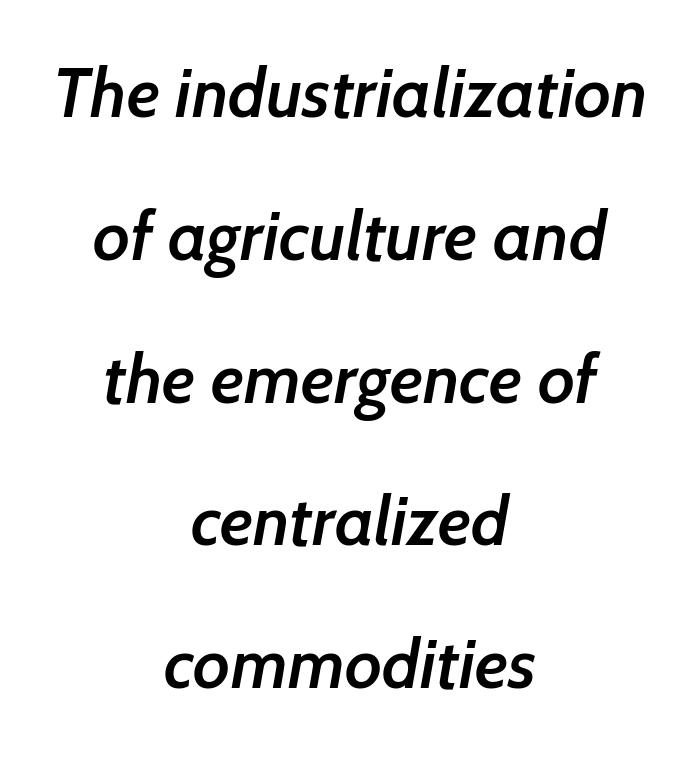
Q: Is the text bold? A: Semi-bold.
Q: Is the typeface a serif or a sans-serif typeface? A: Sans-serif.
Q: Is the text underlined? A: No.
Q: How is the paragraph aligned? A: Centered.
Q: Is the spacing between letters normal or unusually wide? A: Normal.
Q: Is the spacing between lines tight, normal or loose? A: Loose.
Q: Width (condensed, normal, or wide)? A: Normal.
Q: Stroke contrast? A: Low.
Q: x-height? A: Medium.
Q: Monospaced? A: No.
